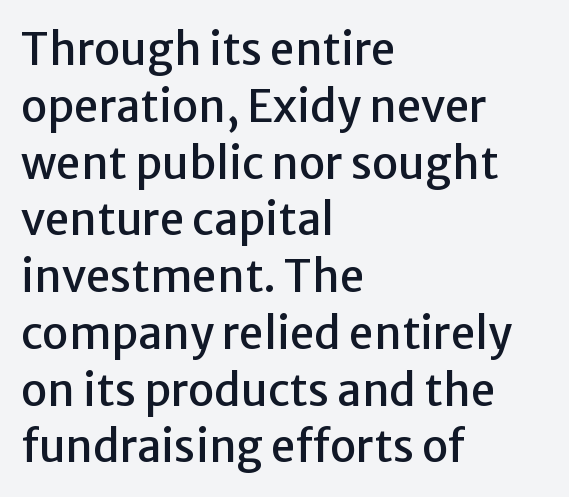
{"serif": "no", "italic": "no", "width": "normal", "stroke_contrast": "low", "x_height": "medium", "monospaced": "no", "underline": "no", "align": "left", "line_spacing": "normal", "line_spacing_ratio": 1.29, "letter_spacing": "normal", "letter_spacing_em": 0.0, "glyph_px": 44}
